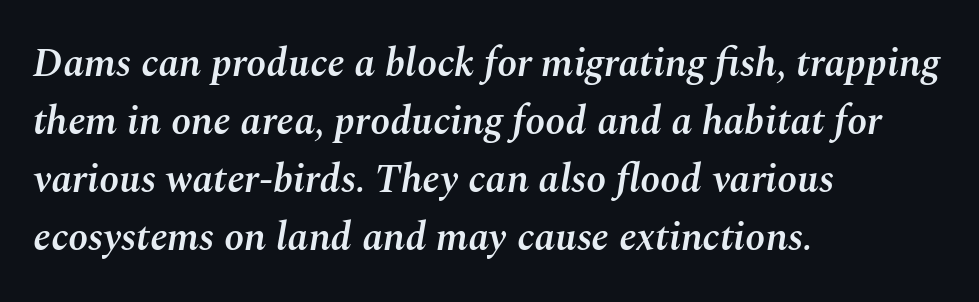
The image shows 40 px semibold type, italic (leaning right); set left-aligned, normal line spacing (1.45x), normal letter spacing, not underlined; medium stroke contrast and a medium x-height.
